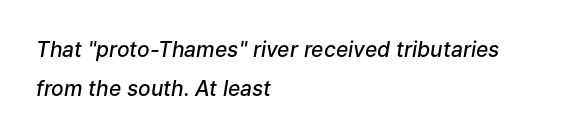
The image shows 21 px text type, italic (leaning right); set left-aligned, line spacing 1.85x, normal letter spacing, not underlined.
